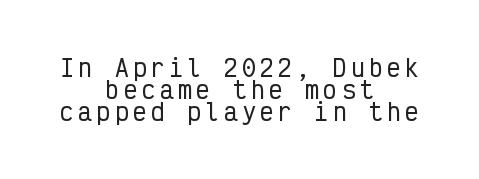
{"italic": "no", "underline": "no", "align": "center", "line_spacing": "tight", "line_spacing_ratio": 0.96, "glyph_px": 23}
